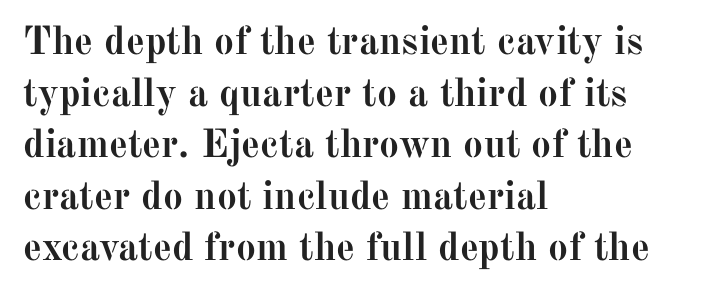
{"serif": "yes", "italic": "no", "bold": "yes", "weight": "semibold", "width": "normal", "stroke_contrast": "medium", "x_height": "medium", "monospaced": "no", "underline": "no", "align": "left", "line_spacing": "normal", "line_spacing_ratio": 1.29, "letter_spacing": "normal", "letter_spacing_em": 0.0, "glyph_px": 40}
